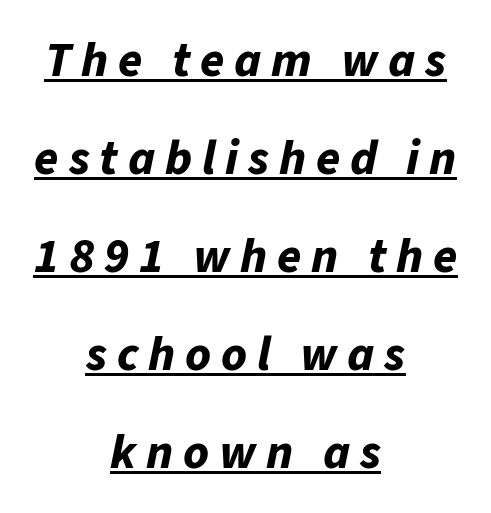
{"italic": "yes", "lean": "right", "slant_degrees": 11, "bold": "yes", "weight": "bold", "width": "normal", "stroke_contrast": "low", "x_height": "medium", "monospaced": "no", "underline": "yes", "align": "center", "line_spacing": "loose", "line_spacing_ratio": 2.0, "letter_spacing": "wide", "letter_spacing_em": 0.2, "glyph_px": 49}
